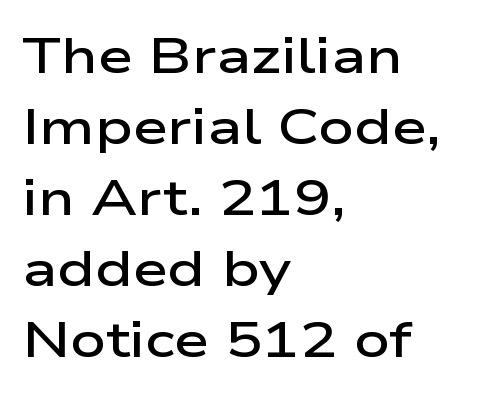
{"serif": "no", "italic": "no", "bold": "semi", "weight": "semibold", "width": "wide", "stroke_contrast": "low", "x_height": "medium", "monospaced": "no", "underline": "no", "align": "left", "line_spacing": "normal", "line_spacing_ratio": 1.42, "letter_spacing": "normal", "letter_spacing_em": 0.0, "glyph_px": 50}
